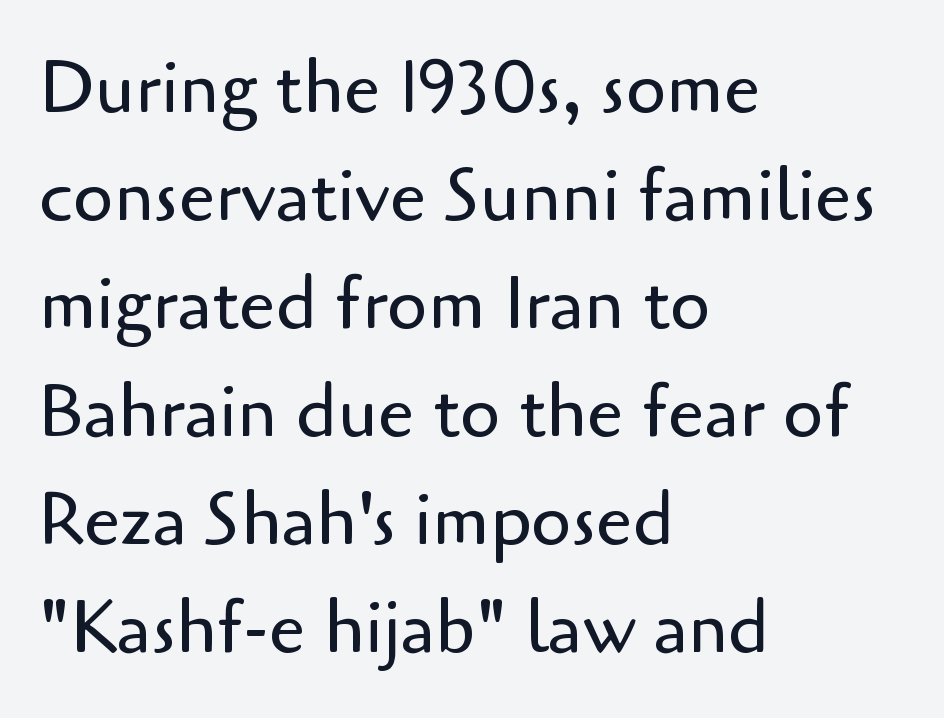
No chunkiness to these letters — they're not bold. Letters rest on an invisible, unmarked baseline. The rendering uses natural spacing where letterforms have individual widths. Students, note that the glyphs here touch the page at normal intervals. Normally led — the rows are evenly, conventionally spaced. Regarding serifs, this sample does without them.
